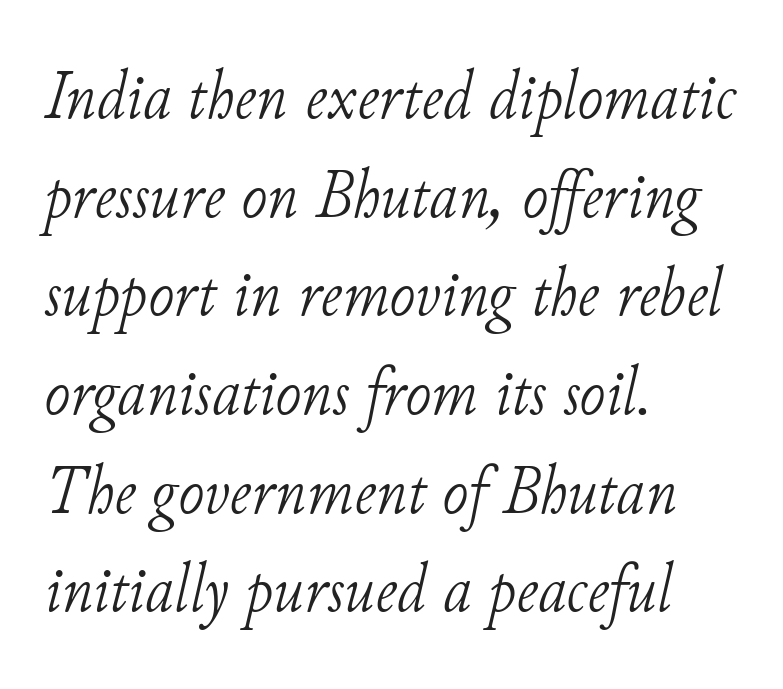
{"serif": "yes", "italic": "yes", "lean": "right", "slant_degrees": 11, "bold": "no", "weight": "light", "width": "normal", "stroke_contrast": "low", "x_height": "small", "monospaced": "no", "underline": "no", "align": "left", "line_spacing": "normal", "line_spacing_ratio": 1.41, "letter_spacing": "normal", "letter_spacing_em": 0.0, "glyph_px": 70}
